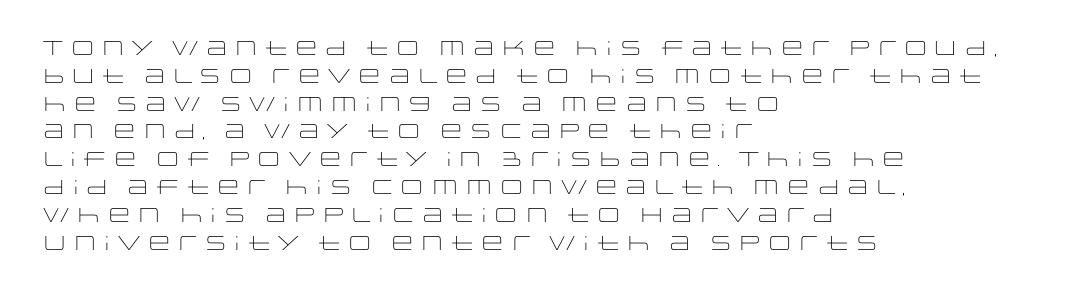
{"italic": "no", "bold": "no", "underline": "no", "align": "left", "line_spacing": "normal", "line_spacing_ratio": 1.39, "letter_spacing": "normal", "letter_spacing_em": 0.0, "glyph_px": 20}
